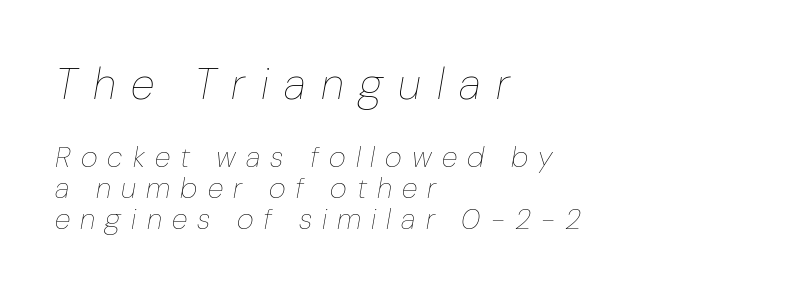
This sample uses expanded letter spacing, leaving extra air between glyphs. Proportional: the letters do not fall into vertical columns. Stroke thickness stays within the range of a standard reading face or lighter. Anything drawn beneath the words? Only blank space. Is the block centered? No — it sits flush against the left margin.
